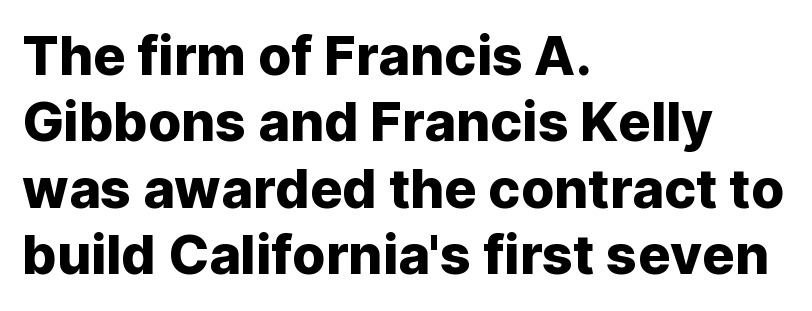
The image shows 54 px sans-serif type, upright; set left-aligned, line spacing 1.23x, normal letter spacing, not underlined; low stroke contrast and a medium x-height.
